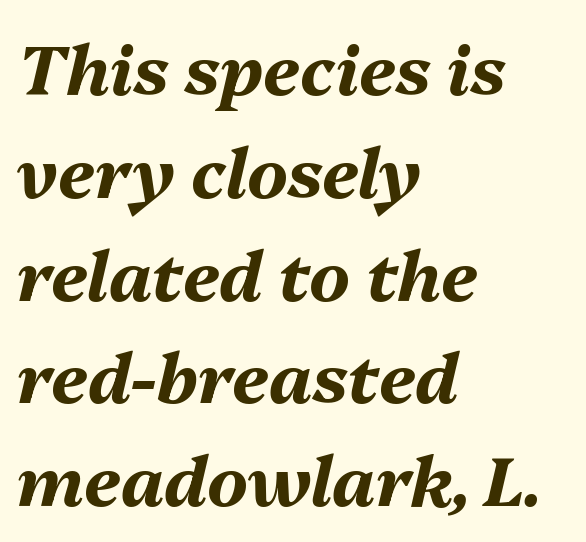
Q: Is the text bold? A: Yes.
Q: Is the text italic (slanted)? A: Yes, it leans right by about 13 degrees.
Q: Is the text underlined? A: No.
Q: How is the paragraph aligned? A: Left-aligned.
Q: Is the spacing between letters normal or unusually wide? A: Normal.
Q: Is the spacing between lines tight, normal or loose? A: Normal.
Q: Width (condensed, normal, or wide)? A: Normal.
Q: Stroke contrast? A: Medium.
Q: x-height? A: Medium.
Q: Monospaced? A: No.
